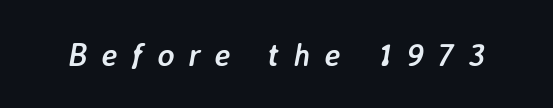
Q: Is the text bold? A: Yes.
Q: Is the text italic (slanted)? A: Yes, it leans right by about 7 degrees.
Q: Is the text underlined? A: No.
Q: Is the spacing between letters normal or unusually wide? A: Unusually wide.
Q: Width (condensed, normal, or wide)? A: Normal.
Q: Stroke contrast? A: Low.
Q: x-height? A: Medium.
Q: Monospaced? A: No.
